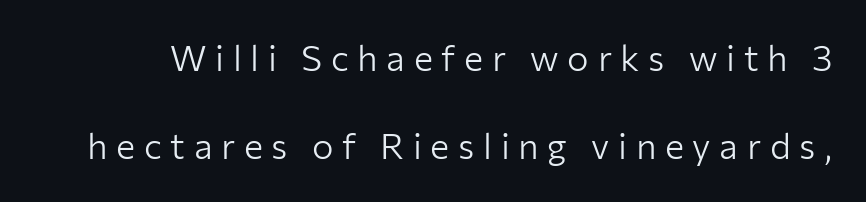
Q: Is the text bold? A: No.
Q: Is the text italic (slanted)? A: No, it is upright.
Q: Is the typeface a serif or a sans-serif typeface? A: Sans-serif.
Q: Is the text underlined? A: No.
Q: Is the spacing between letters normal or unusually wide? A: Unusually wide.
Q: Is the spacing between lines tight, normal or loose? A: Loose.
Q: Width (condensed, normal, or wide)? A: Normal.
Q: Stroke contrast? A: Low.
Q: x-height? A: Medium.
Q: Monospaced? A: No.
